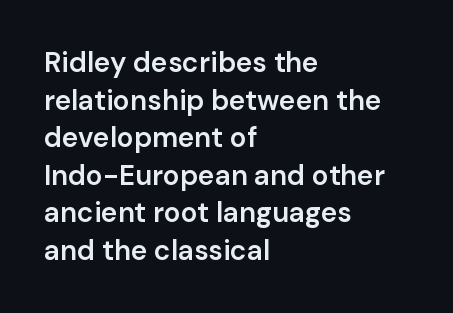
Q: Is the text bold? A: Semi-bold.
Q: Is the text italic (slanted)? A: No, it is upright.
Q: Is the typeface a serif or a sans-serif typeface? A: Sans-serif.
Q: Is the text underlined? A: No.
Q: How is the paragraph aligned? A: Left-aligned.
Q: Is the spacing between letters normal or unusually wide? A: Normal.
Q: Is the spacing between lines tight, normal or loose? A: Normal.
Q: Width (condensed, normal, or wide)? A: Normal.
Q: Stroke contrast? A: Low.
Q: x-height? A: Medium.
Q: Monospaced? A: No.
